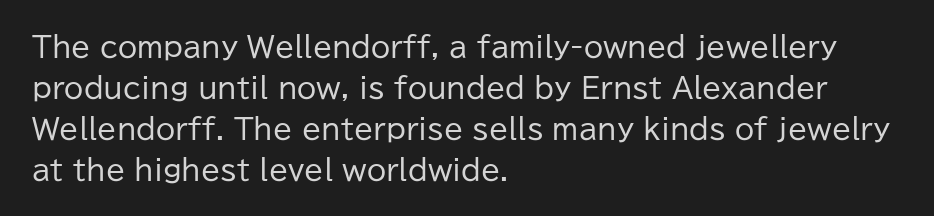
Q: Is the text bold? A: No.
Q: Is the text italic (slanted)? A: No, it is upright.
Q: Is the typeface a serif or a sans-serif typeface? A: Sans-serif.
Q: Is the text underlined? A: No.
Q: How is the paragraph aligned? A: Left-aligned.
Q: Is the spacing between letters normal or unusually wide? A: Normal.
Q: Is the spacing between lines tight, normal or loose? A: Normal.
Q: Width (condensed, normal, or wide)? A: Normal.
Q: Stroke contrast? A: Low.
Q: x-height? A: Medium.
Q: Monospaced? A: No.
